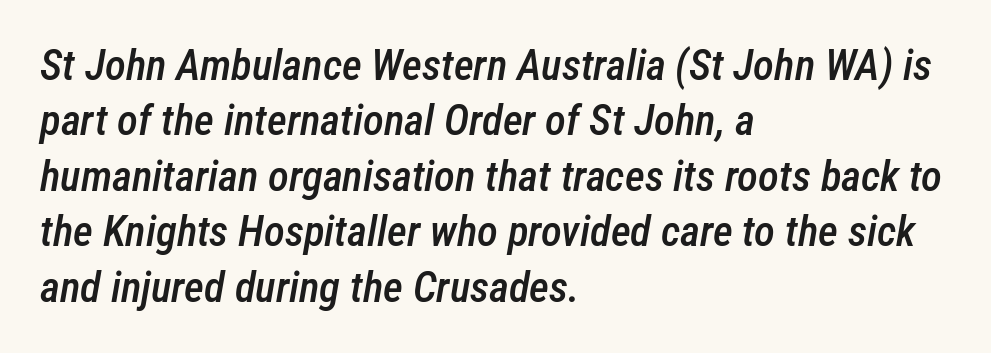
{"italic": "yes", "lean": "right", "slant_degrees": 12, "bold": "semi", "weight": "semibold", "width": "condensed", "stroke_contrast": "low", "x_height": "medium", "monospaced": "no", "underline": "no", "align": "left", "line_spacing": "normal", "line_spacing_ratio": 1.29, "letter_spacing": "normal", "letter_spacing_em": 0.0, "glyph_px": 43}
